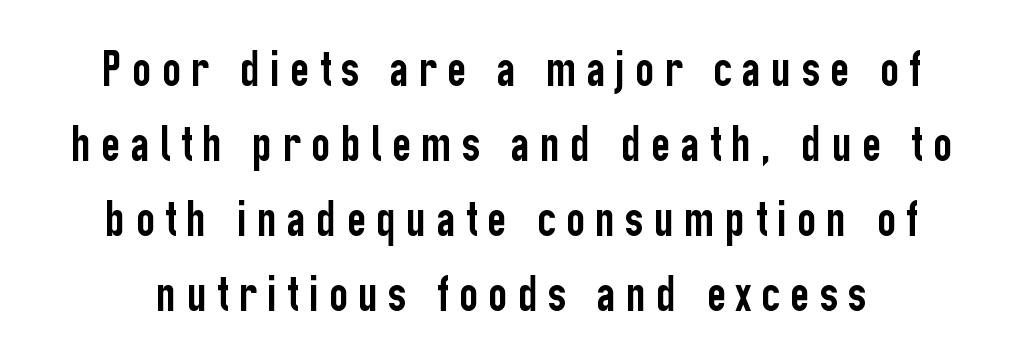
Q: Is the text italic (slanted)? A: No, it is upright.
Q: Is the typeface a serif or a sans-serif typeface? A: Sans-serif.
Q: Is the text underlined? A: No.
Q: Is the spacing between letters normal or unusually wide? A: Unusually wide.
Q: Is the spacing between lines tight, normal or loose? A: Normal.
Q: Width (condensed, normal, or wide)? A: Condensed.
Q: Stroke contrast? A: Low.
Q: x-height? A: Medium.
Q: Monospaced? A: No.
